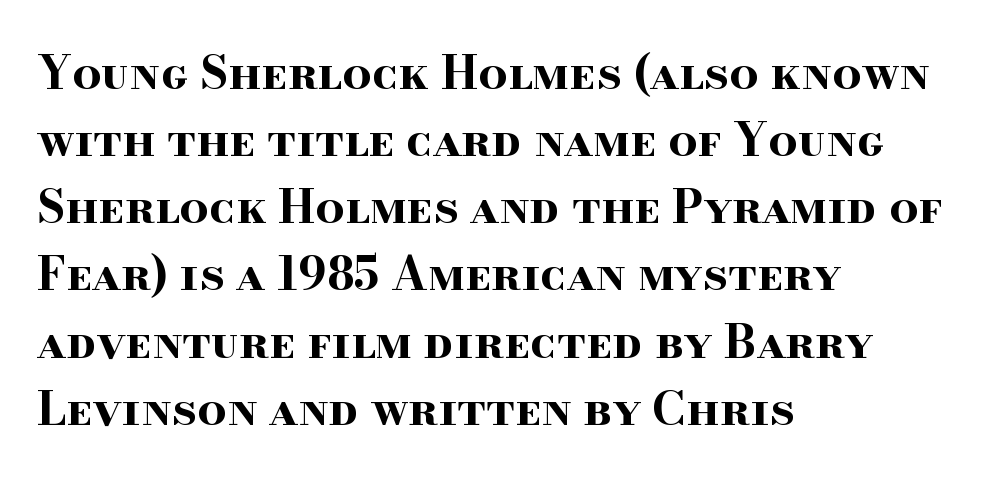
{"serif": "yes", "italic": "no", "bold": "yes", "weight": "bold", "width": "wide", "stroke_contrast": "high", "x_height": "small", "monospaced": "no", "underline": "no", "align": "left", "line_spacing": "normal", "line_spacing_ratio": 1.46, "letter_spacing": "normal", "letter_spacing_em": 0.0, "glyph_px": 46}
